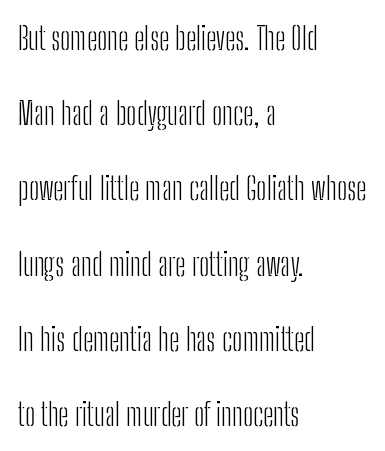
Q: Is the text bold? A: No.
Q: Is the text italic (slanted)? A: No, it is upright.
Q: Is the typeface a serif or a sans-serif typeface? A: Sans-serif.
Q: Is the text underlined? A: No.
Q: How is the paragraph aligned? A: Left-aligned.
Q: Is the spacing between letters normal or unusually wide? A: Normal.
Q: Is the spacing between lines tight, normal or loose? A: Loose.
Q: Width (condensed, normal, or wide)? A: Condensed.
Q: Stroke contrast? A: Low.
Q: x-height? A: Medium.
Q: Monospaced? A: No.
